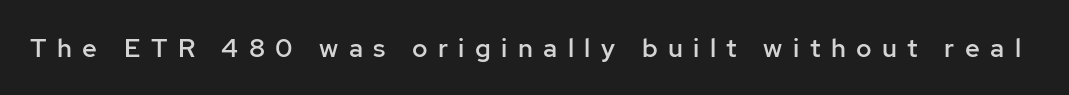
Unmarked baselines from the first word to the last. Nope, not italic — everything's standing straight. Firm but not heavy-handed strokes: this text is semibold. What stands out about the letter spacing? Its width — letters are far apart.
